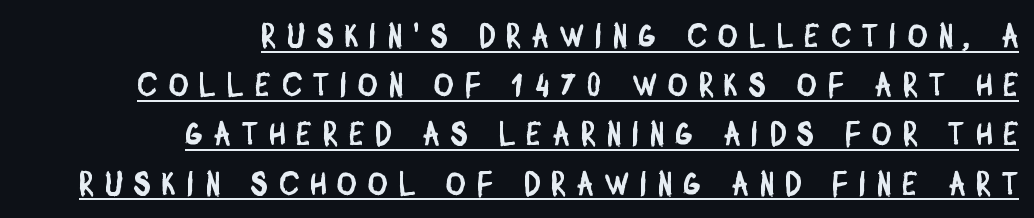
Q: Is the typeface a serif or a sans-serif typeface? A: Sans-serif.
Q: Is the text underlined? A: Yes.
Q: How is the paragraph aligned? A: Right-aligned.
Q: Is the spacing between letters normal or unusually wide? A: Unusually wide.
Q: Is the spacing between lines tight, normal or loose? A: Normal.
Q: Width (condensed, normal, or wide)? A: Condensed.
Q: Stroke contrast? A: Low.
Q: x-height? A: Large.
Q: Monospaced? A: No.
